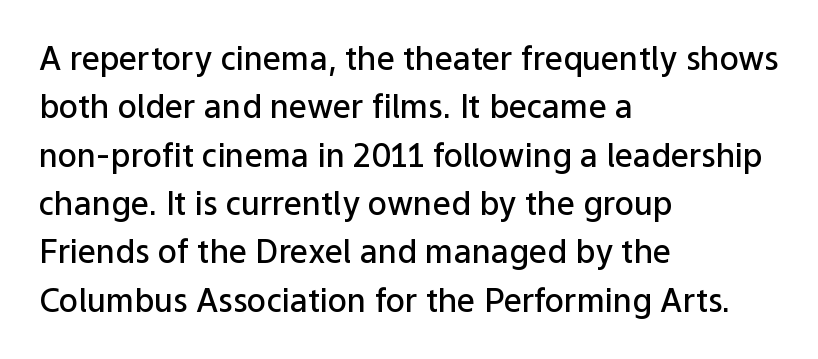
The image shows 32 px semibold sans-serif type, upright; set left-aligned, normal line spacing (1.51x), normal letter spacing, not underlined; low stroke contrast and a medium x-height.
